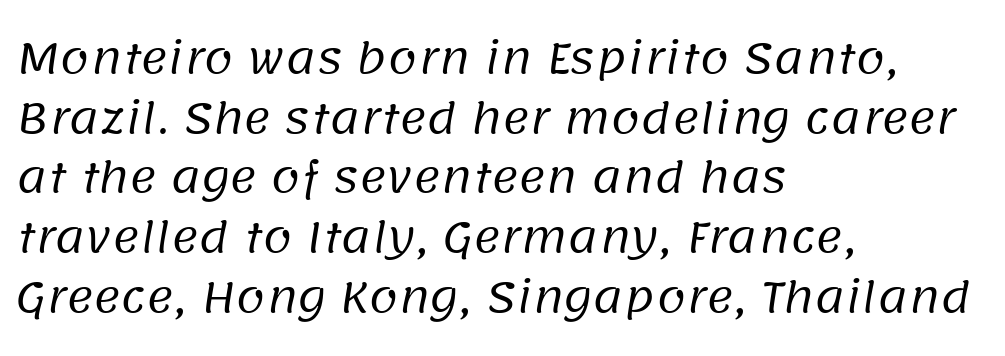
{"serif": "no", "bold": "no", "weight": "regular", "width": "normal", "stroke_contrast": "low", "x_height": "large", "monospaced": "no", "underline": "no", "align": "left", "line_spacing": "normal", "line_spacing_ratio": 1.42, "letter_spacing": "normal", "letter_spacing_em": 0.0, "glyph_px": 42}
